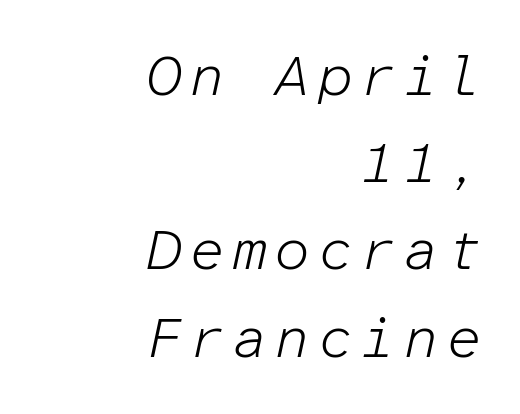
Q: Is the text bold? A: No.
Q: Is the text italic (slanted)? A: Yes, it leans right by about 12 degrees.
Q: Is the text underlined? A: No.
Q: How is the paragraph aligned? A: Right-aligned.
Q: Is the spacing between lines tight, normal or loose? A: Normal.
Q: Width (condensed, normal, or wide)? A: Normal.
Q: Stroke contrast? A: Low.
Q: x-height? A: Medium.
Q: Monospaced? A: Yes.
